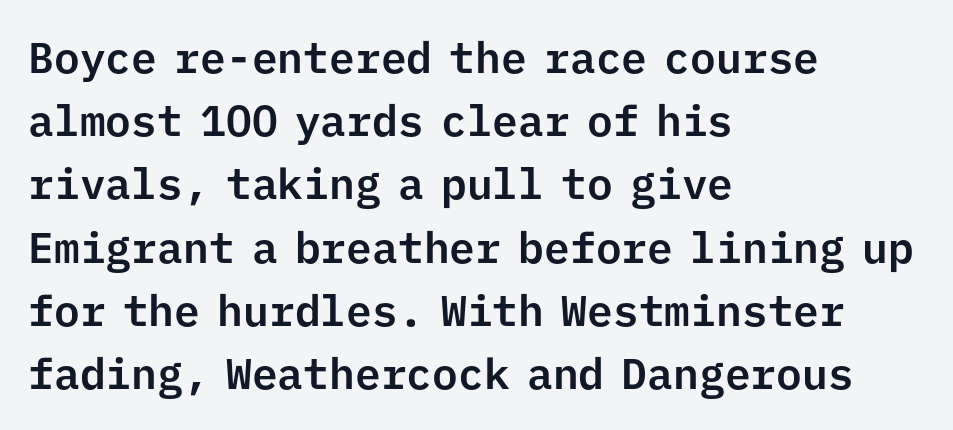
{"serif": "no", "italic": "no", "width": "normal", "stroke_contrast": "low", "x_height": "medium", "monospaced": "yes", "underline": "no", "align": "left", "line_spacing": "normal", "line_spacing_ratio": 1.47, "letter_spacing": "normal", "letter_spacing_em": 0.0, "glyph_px": 43}
